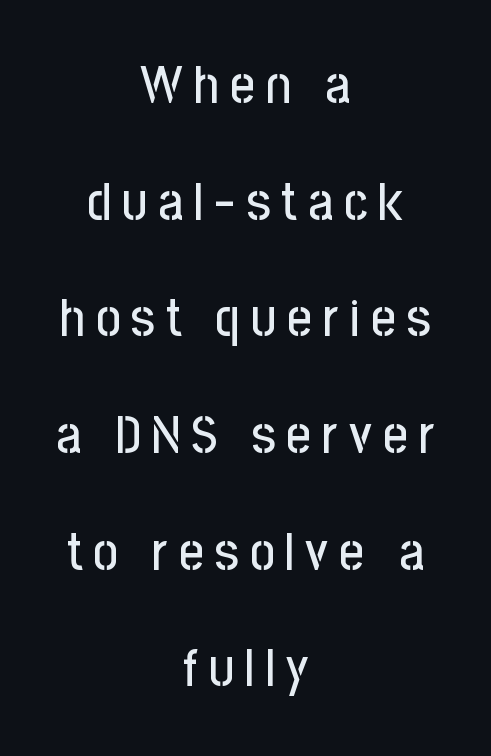
The image shows 54 px condensed sans-serif type, upright; set centered, loose line spacing (2.16x), unusually wide letter spacing (+0.2 em), not underlined; low stroke contrast and a medium x-height.
